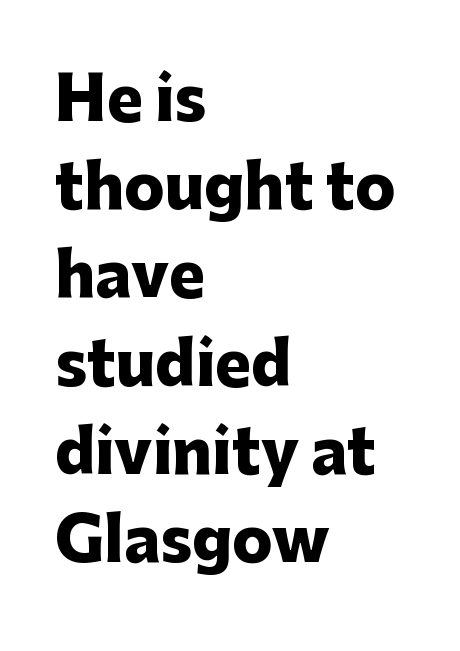
The image shows 60 px heavy sans-serif type, upright; set left-aligned, normal line spacing (1.47x), normal letter spacing, not underlined; low stroke contrast and a medium x-height.
